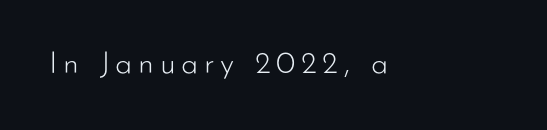
These lines are rendered in a variable-pitch font. Beneath every word, the page is bare. Weight: not bold — regular or lighter. Italic? Not at all — the glyphs are vertical. Look at the bottom of the vertical strokes: they stop flat, with no serifs.
